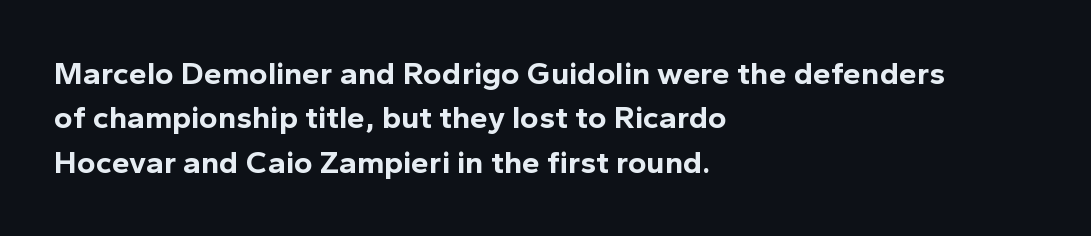
Q: Is the text bold? A: Yes.
Q: Is the text italic (slanted)? A: No, it is upright.
Q: Is the typeface a serif or a sans-serif typeface? A: Sans-serif.
Q: Is the text underlined? A: No.
Q: How is the paragraph aligned? A: Left-aligned.
Q: Is the spacing between letters normal or unusually wide? A: Normal.
Q: Is the spacing between lines tight, normal or loose? A: Normal.
Q: Width (condensed, normal, or wide)? A: Normal.
Q: x-height? A: Medium.
Q: Monospaced? A: No.
